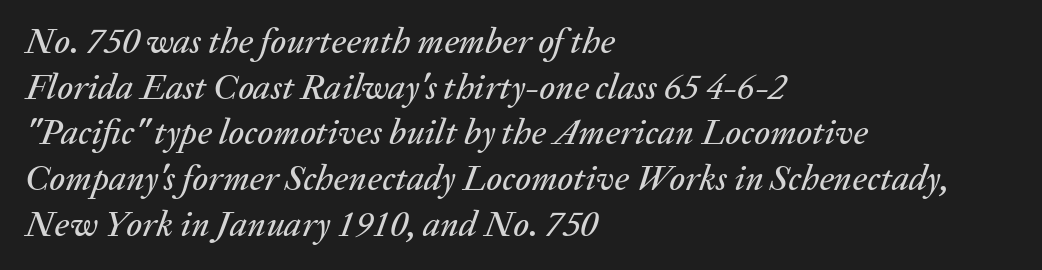
Slant detected: the letters are inclined. Does the leading feel generous? No, just average. You could not count columns in this text — the font is proportionally spaced. Only glyphs here, with clear space below each row.
